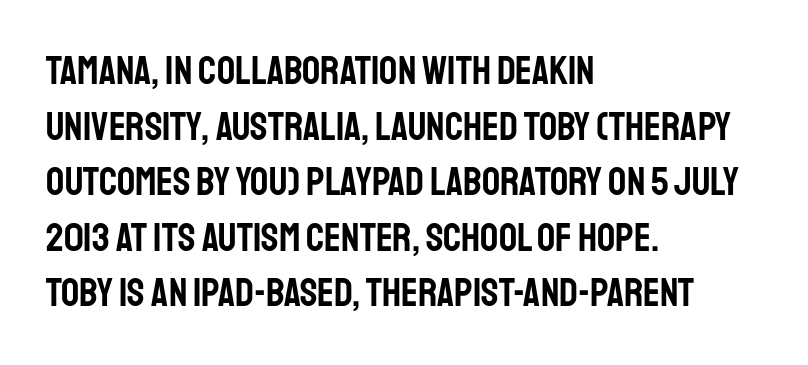
Q: Is the text italic (slanted)? A: No, it is upright.
Q: Is the typeface a serif or a sans-serif typeface? A: Sans-serif.
Q: Is the text underlined? A: No.
Q: How is the paragraph aligned? A: Left-aligned.
Q: Is the spacing between letters normal or unusually wide? A: Normal.
Q: Is the spacing between lines tight, normal or loose? A: Normal.
Q: Width (condensed, normal, or wide)? A: Condensed.
Q: Stroke contrast? A: Low.
Q: x-height? A: Large.
Q: Monospaced? A: No.
